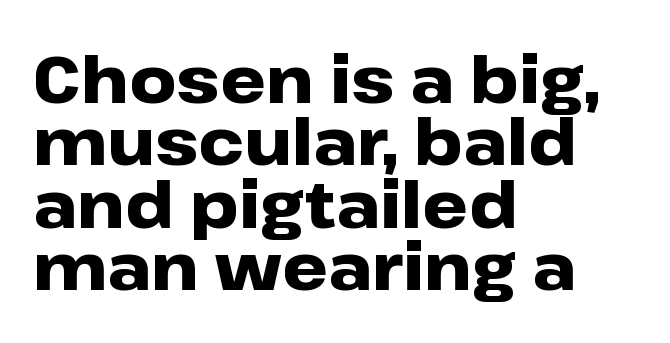
The image shows 65 px heavy, wide sans-serif type, upright; set left-aligned, tight line spacing (0.96x), normal letter spacing, not underlined; low stroke contrast and a medium x-height.
